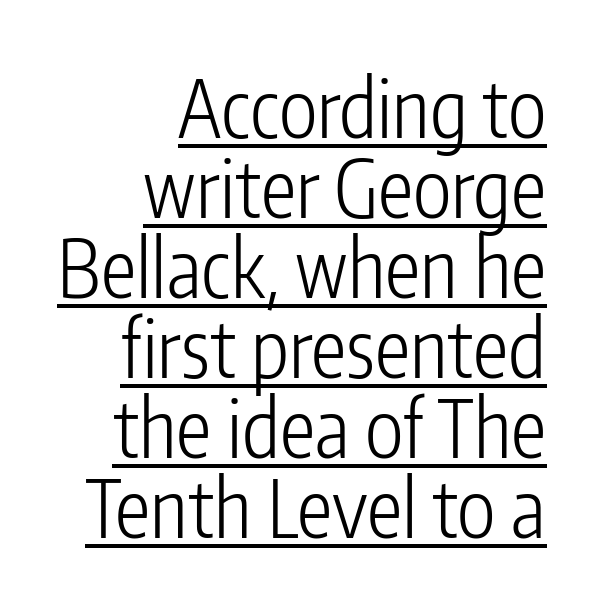
Q: Is the text bold? A: No.
Q: Is the text italic (slanted)? A: No, it is upright.
Q: Is the typeface a serif or a sans-serif typeface? A: Sans-serif.
Q: Is the text underlined? A: Yes.
Q: How is the paragraph aligned? A: Right-aligned.
Q: Is the spacing between letters normal or unusually wide? A: Normal.
Q: Is the spacing between lines tight, normal or loose? A: Tight.
Q: Width (condensed, normal, or wide)? A: Condensed.
Q: Stroke contrast? A: Low.
Q: x-height? A: Medium.
Q: Monospaced? A: No.
